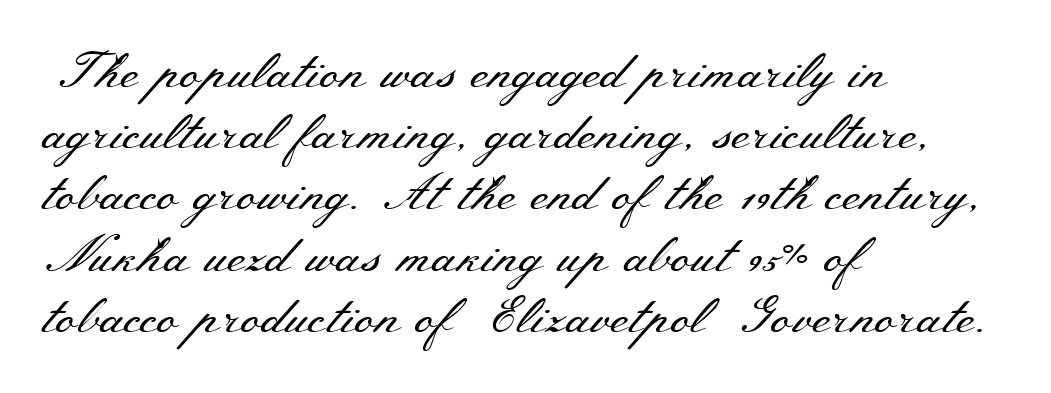
Notice how the passage keeps a crisp vertical edge on the left only. Is the type heavy? It reads as light-to-regular instead. A typesetter would label this face a serif.
